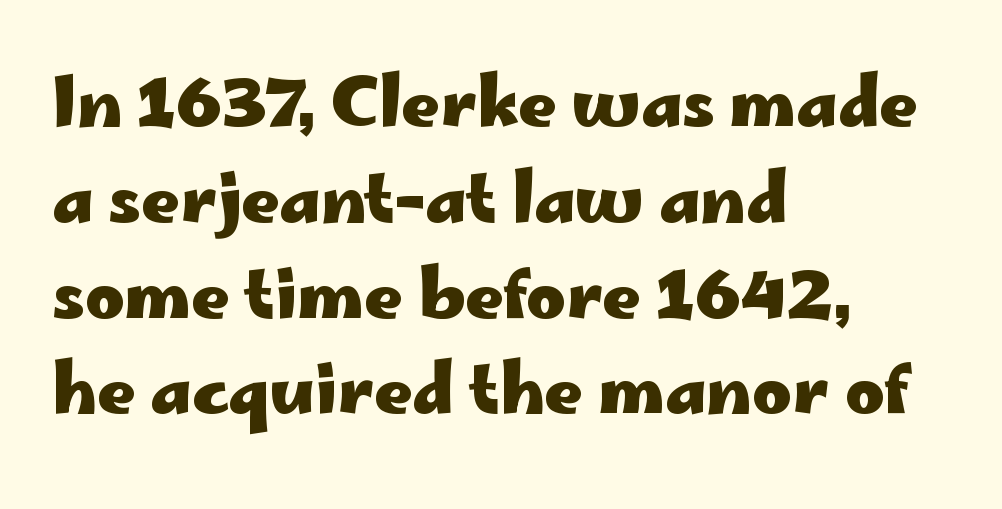
{"serif": "no", "italic": "no", "bold": "yes", "weight": "heavy", "width": "wide", "stroke_contrast": "low", "x_height": "small", "monospaced": "no", "underline": "no", "align": "left", "line_spacing": "normal", "line_spacing_ratio": 1.43, "letter_spacing": "normal", "letter_spacing_em": 0.0, "glyph_px": 67}
